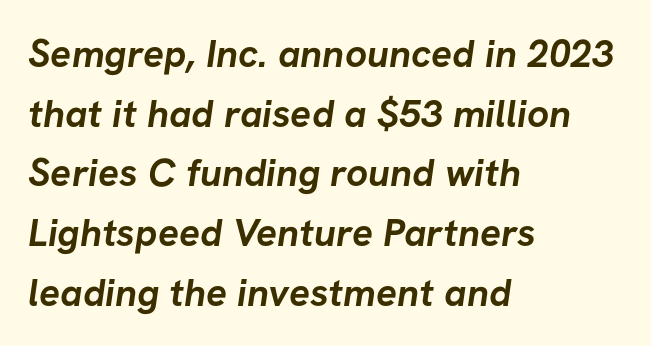
The image shows 39 px semibold sans-serif type; set left-aligned, normal line spacing (1.53x), normal letter spacing, not underlined; low stroke contrast and a medium x-height.
